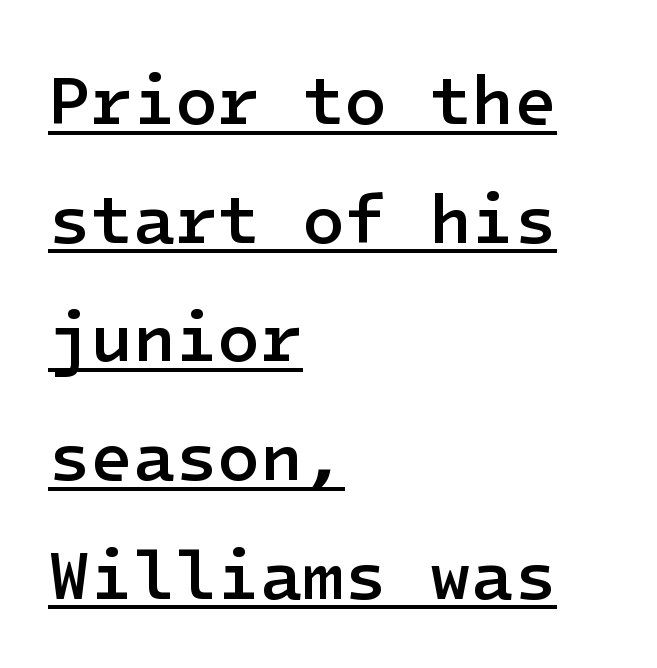
Q: Is the text bold? A: Semi-bold.
Q: Is the text italic (slanted)? A: No, it is upright.
Q: Is the typeface a serif or a sans-serif typeface? A: Sans-serif.
Q: Is the text underlined? A: Yes.
Q: How is the paragraph aligned? A: Left-aligned.
Q: Is the spacing between letters normal or unusually wide? A: Normal.
Q: Width (condensed, normal, or wide)? A: Normal.
Q: Stroke contrast? A: Low.
Q: x-height? A: Medium.
